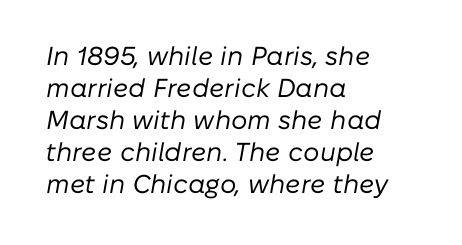
Q: Is the text bold? A: No.
Q: Is the text italic (slanted)? A: Yes, it leans right by about 10 degrees.
Q: Is the text underlined? A: No.
Q: How is the paragraph aligned? A: Left-aligned.
Q: Is the spacing between letters normal or unusually wide? A: Normal.
